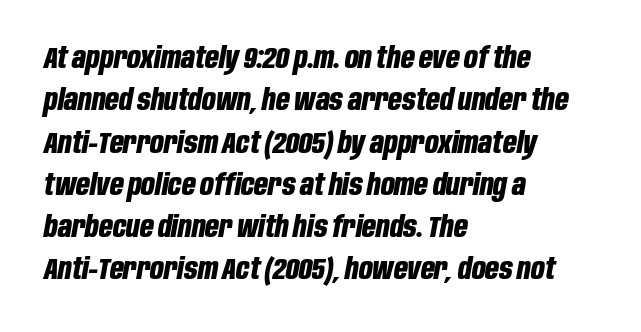
The image shows 30 px bold, condensed type, italic (leaning right); set left-aligned, normal line spacing (1.41x), normal letter spacing, not underlined; low stroke contrast and a large x-height.
